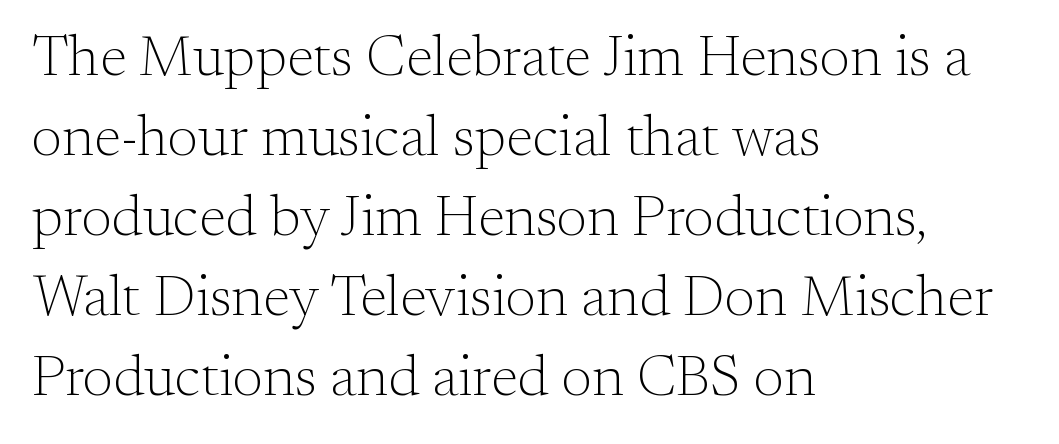
The image shows 58 px light serif type, upright; set left-aligned, normal line spacing (1.38x), normal letter spacing, not underlined; medium stroke contrast and a small x-height.
